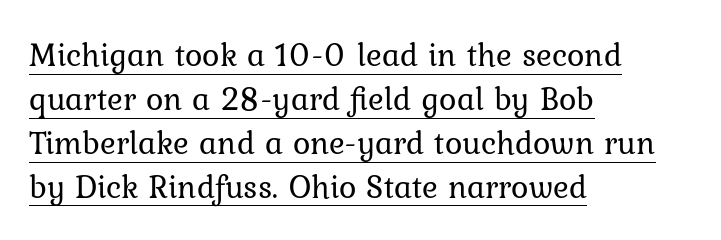
The font is comparable to plain body text, perhaps lighter. The typeface chosen for these lines features serifs. The type sits square on the baseline with zero lean. The rendering keeps characters at their native spacing.
